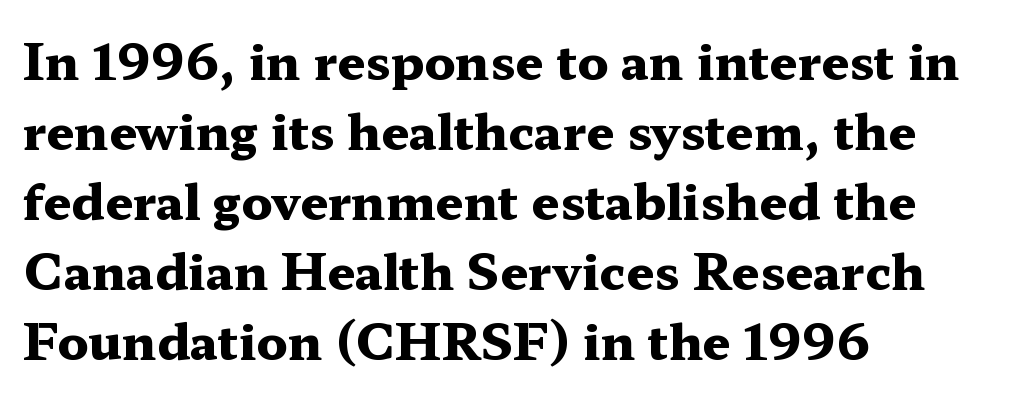
{"serif": "yes", "italic": "no", "bold": "yes", "weight": "heavy", "width": "wide", "stroke_contrast": "medium", "x_height": "medium", "monospaced": "no", "underline": "no", "align": "left", "line_spacing": "normal", "line_spacing_ratio": 1.43, "letter_spacing": "normal", "letter_spacing_em": 0.0, "glyph_px": 49}
